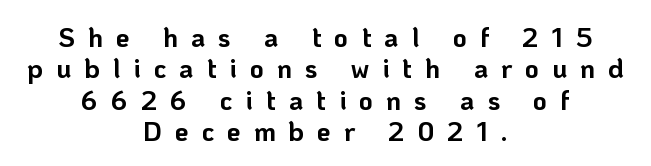
Q: Is the text bold? A: Yes.
Q: Is the text italic (slanted)? A: No, it is upright.
Q: Is the text underlined? A: No.
Q: How is the paragraph aligned? A: Centered.
Q: Is the spacing between letters normal or unusually wide? A: Unusually wide.
